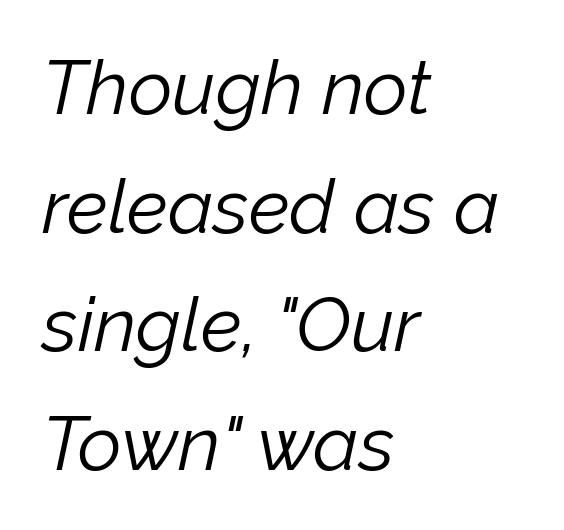
{"italic": "yes", "lean": "right", "slant_degrees": 12, "bold": "no", "weight": "light", "width": "normal", "stroke_contrast": "low", "x_height": "medium", "monospaced": "no", "underline": "no", "align": "left", "line_spacing": "normal", "line_spacing_ratio": 1.56, "letter_spacing": "normal", "letter_spacing_em": 0.0, "glyph_px": 76}
